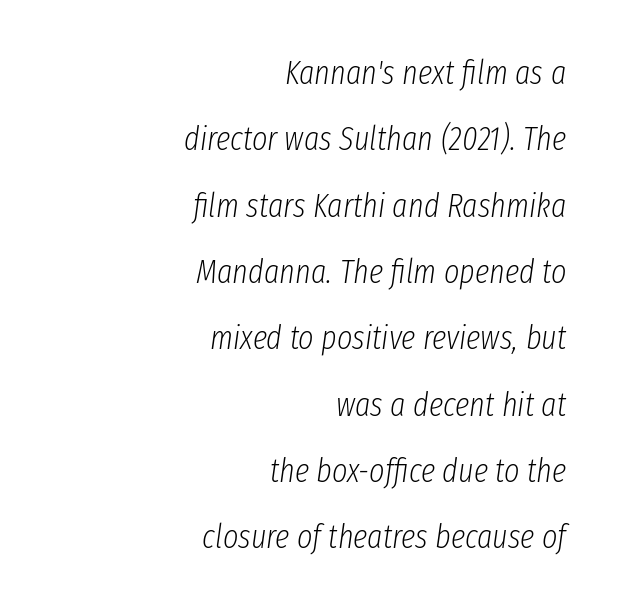
{"italic": "yes", "lean": "right", "slant_degrees": 8, "bold": "no", "weight": "light", "width": "condensed", "stroke_contrast": "low", "x_height": "medium", "monospaced": "no", "underline": "no", "align": "right", "line_spacing": "loose", "line_spacing_ratio": 2.01, "letter_spacing": "normal", "letter_spacing_em": 0.0, "glyph_px": 33}
